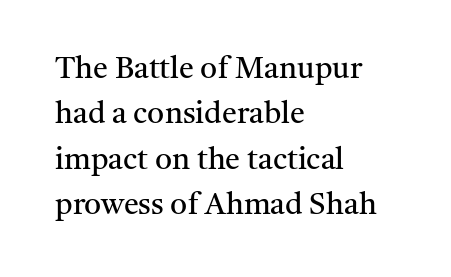
The image shows 30 px regular-weight serif type, upright; set left-aligned, normal line spacing (1.51x), normal letter spacing, not underlined; medium stroke contrast and a medium x-height.
